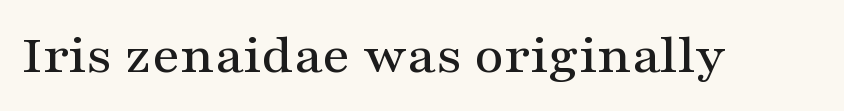
The horizontal fit of the characters is conventional and even. The passage shown is not underscored anywhere. The characters display serif detailing at their extremities. Character widths vary here, with narrow letters taking less room than wide ones. This sample uses an upright cut, with every glyph sitting square on the baseline.
